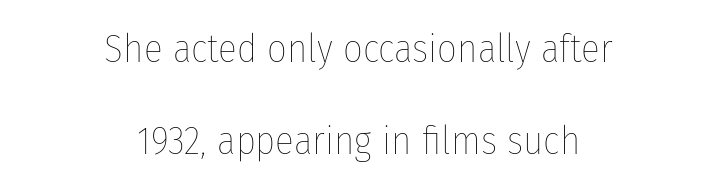
{"italic": "no", "bold": "no", "weight": "thin", "width": "condensed", "stroke_contrast": "low", "x_height": "medium", "monospaced": "no", "underline": "no", "align": "center", "line_spacing": "loose", "line_spacing_ratio": 2.37, "letter_spacing": "normal", "letter_spacing_em": 0.0, "glyph_px": 39}
